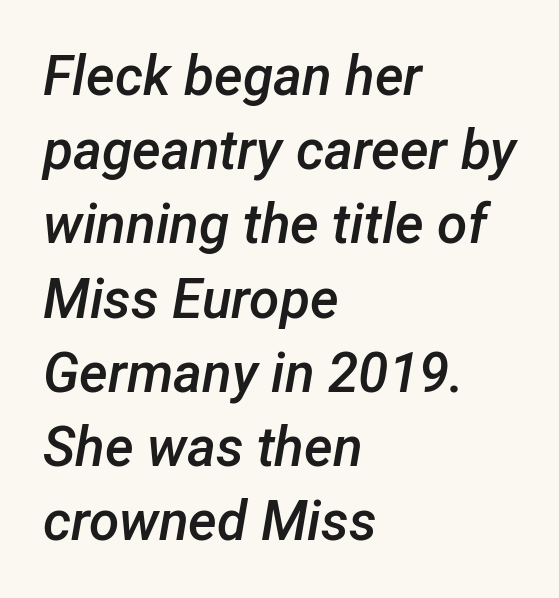
Q: Is the text bold? A: Semi-bold.
Q: Is the text italic (slanted)? A: Yes, it leans right by about 12 degrees.
Q: Is the text underlined? A: No.
Q: How is the paragraph aligned? A: Left-aligned.
Q: Is the spacing between letters normal or unusually wide? A: Normal.
Q: Is the spacing between lines tight, normal or loose? A: Normal.
Q: Width (condensed, normal, or wide)? A: Normal.
Q: Stroke contrast? A: Low.
Q: x-height? A: Medium.
Q: Monospaced? A: No.
